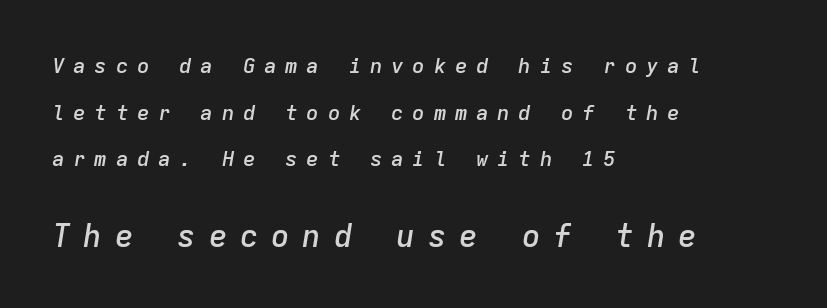
The image shows 31 px semibold type, italic (leaning right), monospaced; set left-aligned, loose line spacing (2.22x), unusually wide letter spacing (+0.41 em), not underlined; the second (bottom) block is 1.48x larger; low stroke contrast and a medium x-height.
